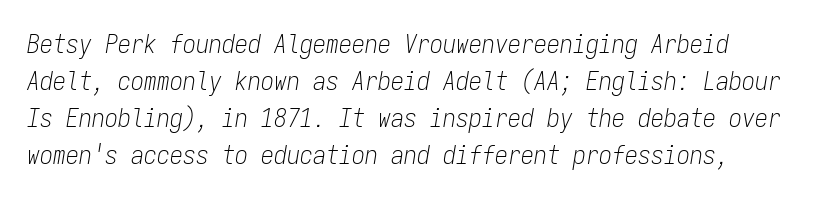
Q: Is the text bold? A: No.
Q: Is the text italic (slanted)? A: Yes, it leans right by about 9 degrees.
Q: Is the text underlined? A: No.
Q: Is the spacing between letters normal or unusually wide? A: Normal.
Q: Is the spacing between lines tight, normal or loose? A: Normal.
